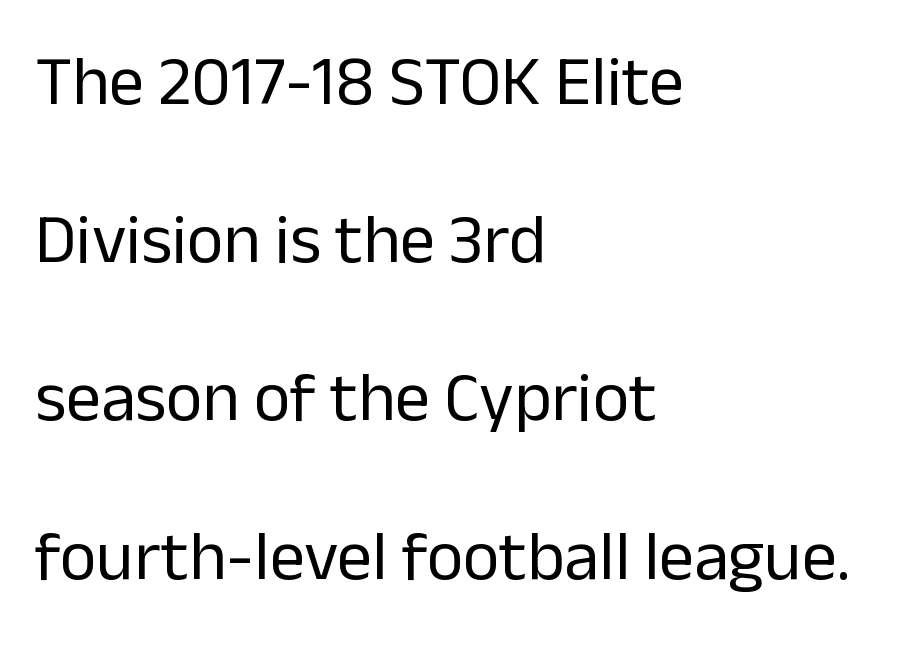
{"serif": "no", "italic": "no", "bold": "no", "weight": "regular", "width": "normal", "stroke_contrast": "low", "x_height": "medium", "monospaced": "no", "underline": "no", "align": "left", "line_spacing": "loose", "line_spacing_ratio": 2.26, "letter_spacing": "normal", "letter_spacing_em": 0.0, "glyph_px": 70}
